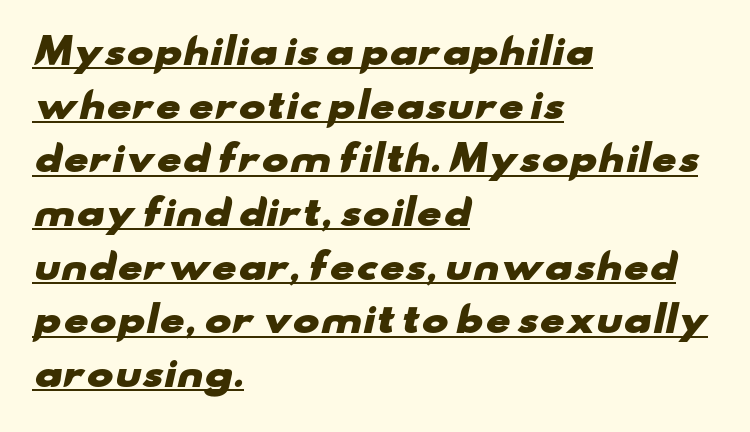
Between one letter and the next there's only the usual sliver of space. Regarding serifs, this sample does without them. You could not count columns in this text — the font is proportionally spaced. Its strokes are broad and dark, the hallmark of bold type. Line starts are locked; line ends wander.
